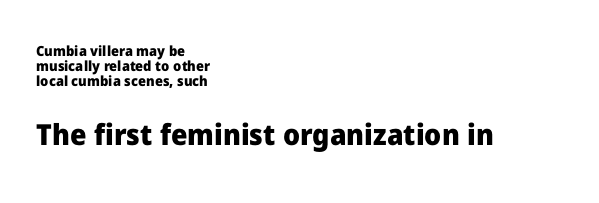
The image shows 29 px heavy sans-serif type, upright; set left-aligned, tight line spacing (1.08x), normal letter spacing, not underlined; the second (bottom) block is 2.07x larger; low stroke contrast and a medium x-height.
